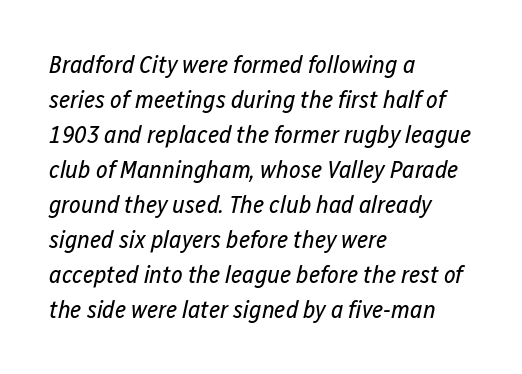
Q: Is the text bold? A: No.
Q: Is the text italic (slanted)? A: Yes, it leans right by about 12 degrees.
Q: Is the text underlined? A: No.
Q: How is the paragraph aligned? A: Left-aligned.
Q: Is the spacing between letters normal or unusually wide? A: Normal.
Q: Is the spacing between lines tight, normal or loose? A: Normal.
